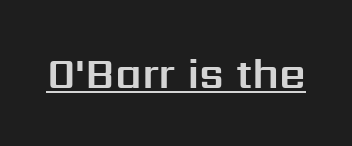
Q: Is the text italic (slanted)? A: No, it is upright.
Q: Is the typeface a serif or a sans-serif typeface? A: Sans-serif.
Q: Is the text underlined? A: Yes.
Q: Is the spacing between letters normal or unusually wide? A: Normal.
Q: Width (condensed, normal, or wide)? A: Normal.
Q: Stroke contrast? A: Medium.
Q: x-height? A: Medium.
Q: Monospaced? A: No.
